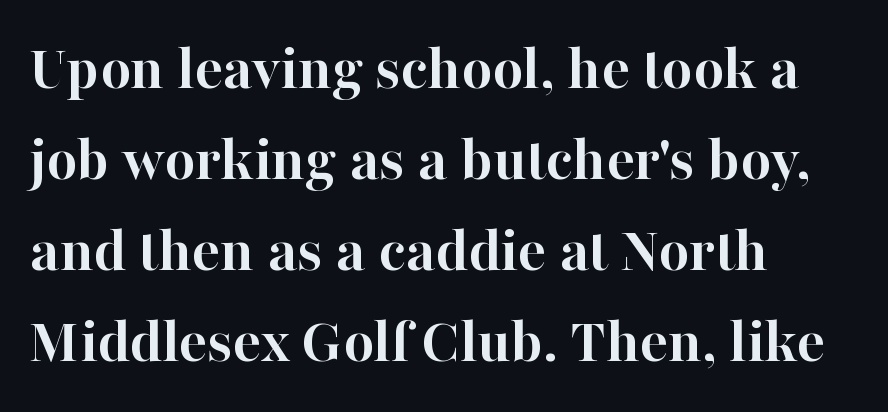
A clean baseline with only descenders dipping below it. The rendering uses natural spacing where letterforms have individual widths. Is the block centered? No — it sits flush against the left margin. Font category for this specimen: serif.
